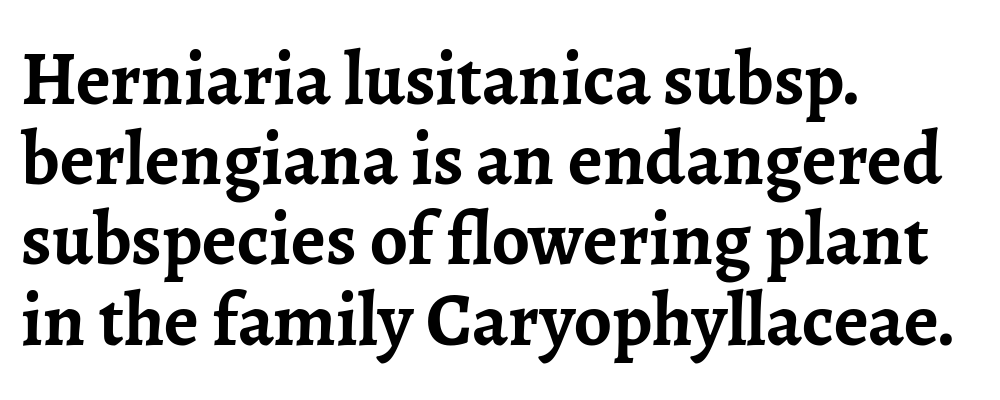
You can tell it's not italic because the verticals are truly vertical. Whoever set this chose condensed vertical rhythm over breathing room. The words here are not underlined. Serif or sans? Serif — the stroke terminals have little feet.
